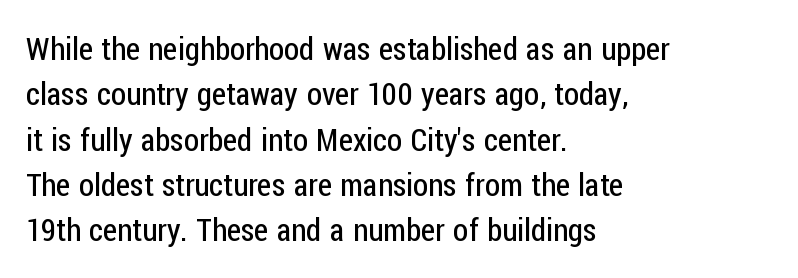
Leading: standard. The rendering shows plain stroke endings on the letterforms — a sans-serif design. A bare baseline throughout the passage. The compositor pushed each line to the left boundary. The lettering holds an erect, upright posture throughout. The face used here is proportionally spaced, like ordinary book or web type.
